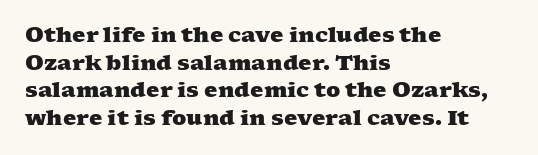
Notice how the passage keeps a crisp vertical edge on the left only. The space between consecutive lines is moderate. Pretty heavy lettering here — definitely bold. Spacing between characters is what you'd get straight out of the box. Beneath every word, the page is bare.
